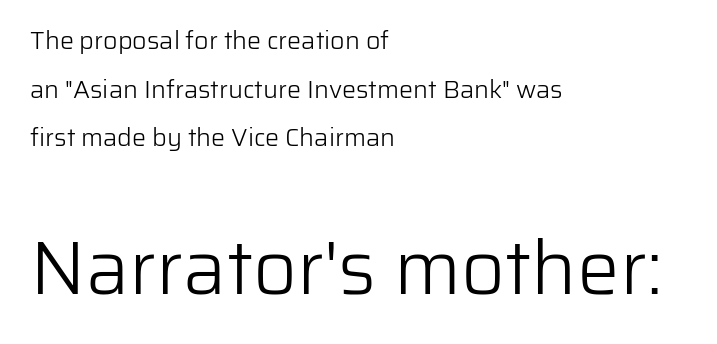
Q: Is the text bold? A: No.
Q: Is the text italic (slanted)? A: No, it is upright.
Q: Is the typeface a serif or a sans-serif typeface? A: Sans-serif.
Q: Is the text underlined? A: No.
Q: How is the paragraph aligned? A: Left-aligned.
Q: Is the spacing between letters normal or unusually wide? A: Normal.
Q: Is the spacing between lines tight, normal or loose? A: Loose.
Q: Which block of text is set in a larger size, the first (top) or the second (bottom)? A: The second (bottom) one.
Q: Width (condensed, normal, or wide)? A: Normal.
Q: Stroke contrast? A: Low.
Q: x-height? A: Medium.
Q: Monospaced? A: No.
